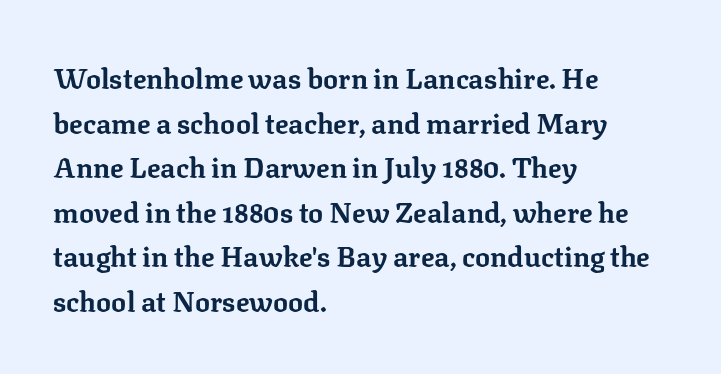
{"serif": "yes", "italic": "no", "bold": "yes", "weight": "bold", "width": "normal", "stroke_contrast": "low", "x_height": "medium", "monospaced": "no", "underline": "no", "align": "left", "line_spacing": "normal", "line_spacing_ratio": 1.59, "letter_spacing": "normal", "letter_spacing_em": 0.0, "glyph_px": 28}
